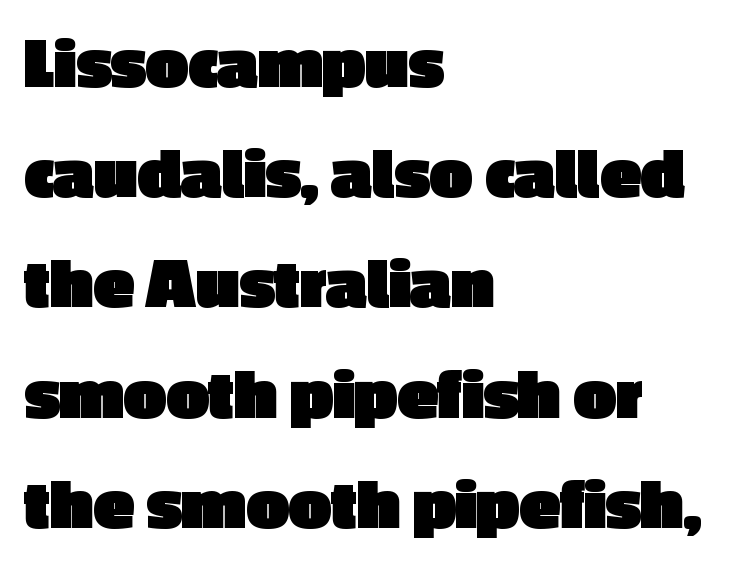
The passage shown is typed in a proportional face where columns would drift. Examine the stroke ends and you'll find no serifs. The typography opts for an upright posture over an oblique one. Between one letter and the next there's only the usual sliver of space. In CSS terms this would be text-align: left.
